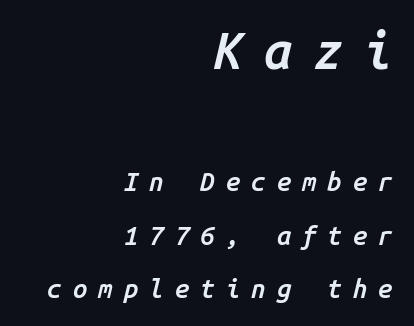
The face used here is monospaced, like something from a code editor. A typesetter would call this heavily tracked-out type. This rendering uses right alignment, leaving the left contour irregular. These two chunks differ in scale, with the top chunk taking the larger measure.
